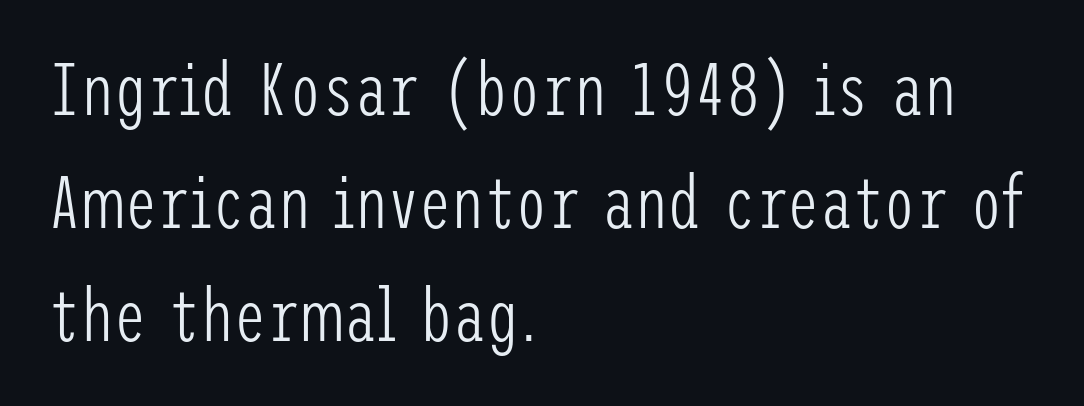
Q: Is the text bold? A: No.
Q: Is the text italic (slanted)? A: No, it is upright.
Q: Is the typeface a serif or a sans-serif typeface? A: Sans-serif.
Q: Is the text underlined? A: No.
Q: How is the paragraph aligned? A: Left-aligned.
Q: Is the spacing between letters normal or unusually wide? A: Normal.
Q: Is the spacing between lines tight, normal or loose? A: Normal.
Q: Width (condensed, normal, or wide)? A: Condensed.
Q: Stroke contrast? A: Low.
Q: x-height? A: Medium.
